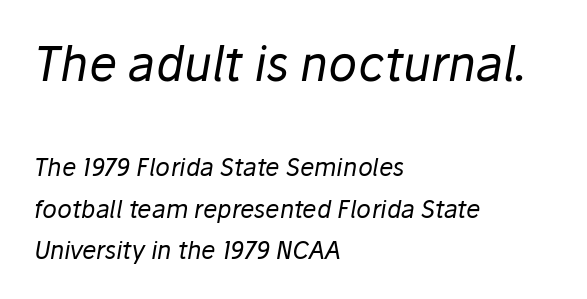
The face used here is proportionally spaced, like ordinary book or web type. Slanted lettering throughout. Two sizes are in play, and the larger belongs to the first block. Nothing heavy about these letters — not bold at all. Typeset ragged right — the left edge is the straight one. The tracking reads as untouched default to a designer's eye.
